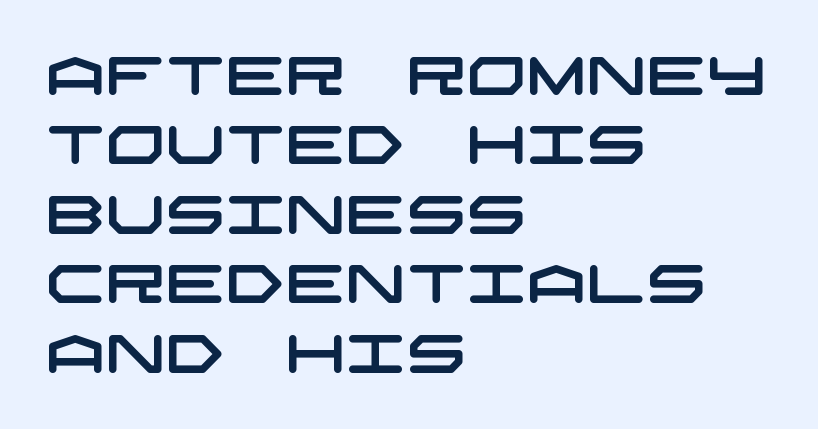
{"serif": "no", "width": "wide", "stroke_contrast": "low", "x_height": "large", "underline": "no", "align": "left", "line_spacing": "normal", "line_spacing_ratio": 1.31, "letter_spacing": "normal", "letter_spacing_em": 0.0, "glyph_px": 53}
